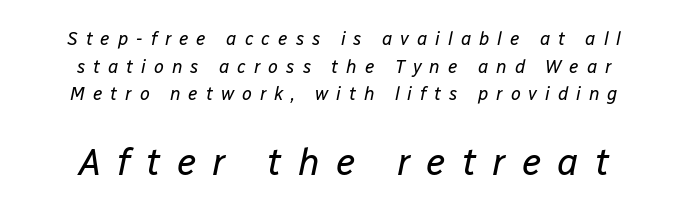
{"italic": "yes", "lean": "right", "slant_degrees": 12, "bold": "no", "weight": "regular", "width": "normal", "stroke_contrast": "low", "x_height": "medium", "monospaced": "no", "underline": "no", "align": "center", "line_spacing": "normal", "line_spacing_ratio": 1.54, "letter_spacing": "wide", "letter_spacing_em": 0.44, "larger_block": "second", "size_ratio": 2.06, "glyph_px": 37}
